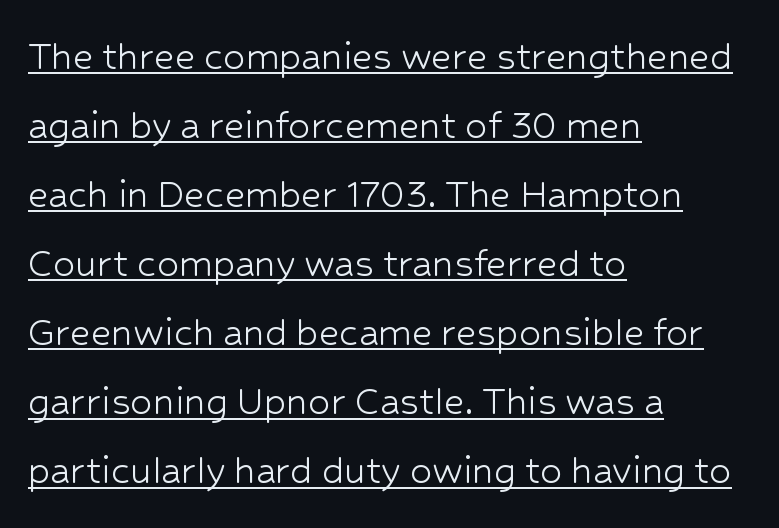
Q: Is the text bold? A: No.
Q: Is the text italic (slanted)? A: No, it is upright.
Q: Is the typeface a serif or a sans-serif typeface? A: Sans-serif.
Q: Is the text underlined? A: Yes.
Q: How is the paragraph aligned? A: Left-aligned.
Q: Is the spacing between letters normal or unusually wide? A: Normal.
Q: Is the spacing between lines tight, normal or loose? A: Normal.
Q: Width (condensed, normal, or wide)? A: Normal.
Q: Stroke contrast? A: Low.
Q: x-height? A: Medium.
Q: Monospaced? A: No.
